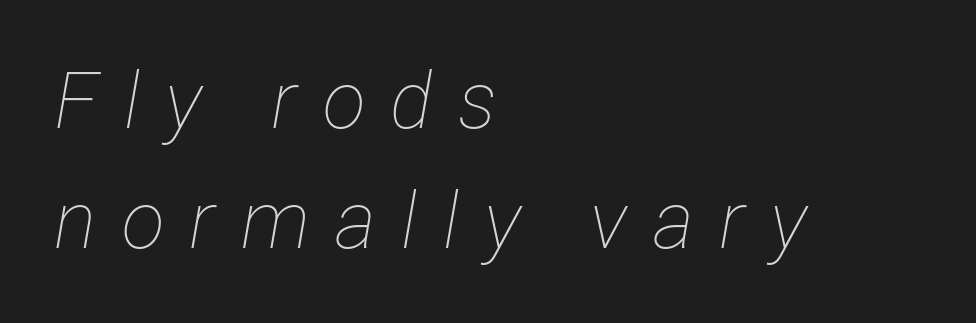
Just letters on the line, the space beneath them empty. Vertical stems look standard width or narrower in stroke. If you measured baseline to baseline, you'd find a middling distance. Tall strokes in this sample are angled rather than plumb.
